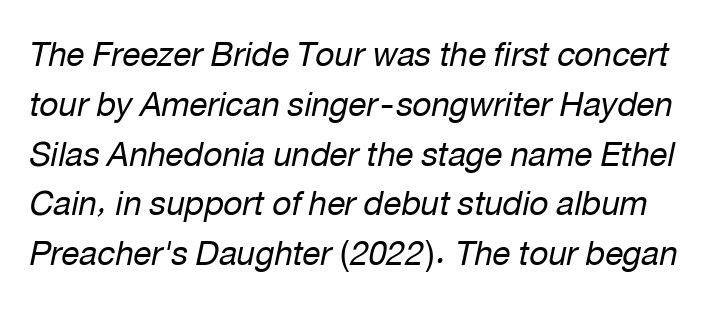
Stroke mass is kept to a normal reading level or below. Vertically, the passage feels balanced, rows spaced as you'd expect. Students, note that the glyphs here touch the page at normal intervals. You could not count columns in this text — the font is proportionally spaced.
